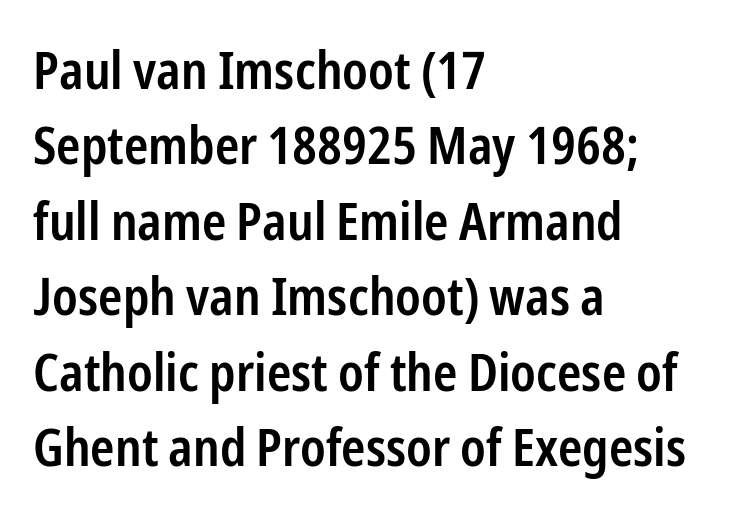
Q: Is the text bold? A: Semi-bold.
Q: Is the text italic (slanted)? A: No, it is upright.
Q: Is the typeface a serif or a sans-serif typeface? A: Sans-serif.
Q: Is the text underlined? A: No.
Q: How is the paragraph aligned? A: Left-aligned.
Q: Is the spacing between letters normal or unusually wide? A: Normal.
Q: Is the spacing between lines tight, normal or loose? A: Normal.
Q: Width (condensed, normal, or wide)? A: Condensed.
Q: Stroke contrast? A: Low.
Q: x-height? A: Medium.
Q: Monospaced? A: No.
